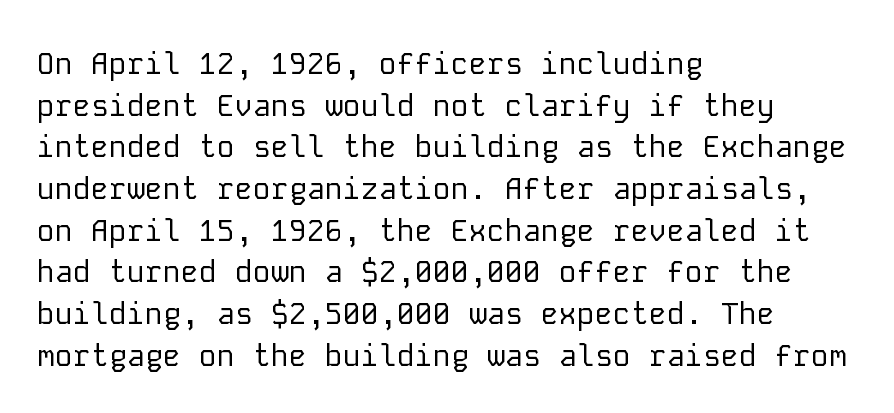
These lines are rendered in a fixed-pitch font. Stroke thickness stays within the range of a standard reading face or lighter. The foot of each line stays bare and open. This rendering employs a face without finishing strokes, i.e., a sans-serif. Does the copy run flush right? No — it runs flush left. The font's upright variant was chosen for this text.
